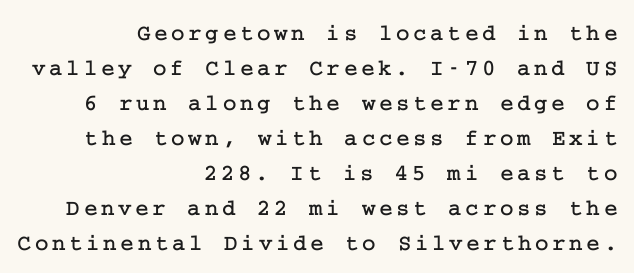
The image shows 23 px text type, upright; set right-aligned, normal line spacing (1.52x), not underlined.
